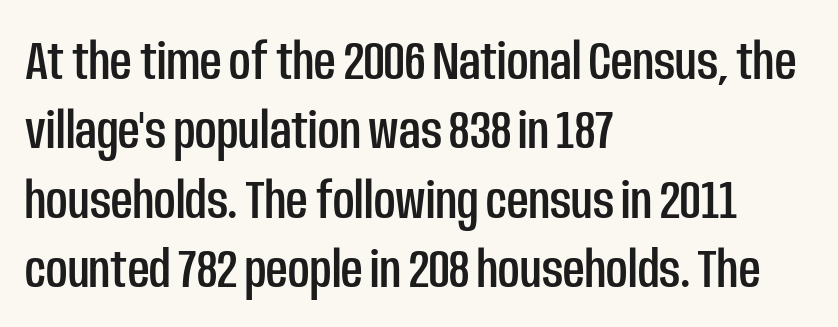
The image shows 53 px condensed sans-serif type, upright; set left-aligned, normal line spacing (1.31x), normal letter spacing, not underlined; low stroke contrast and a large x-height.
